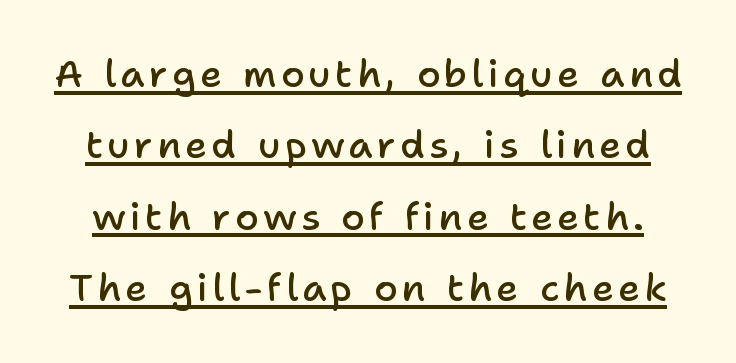
The letters stand straight up with perfectly vertical stems. The sample has been set in demibold, a notch under bold. Nope, no serifs anywhere on these letters. This sample carries an underscore along the baseline area.
